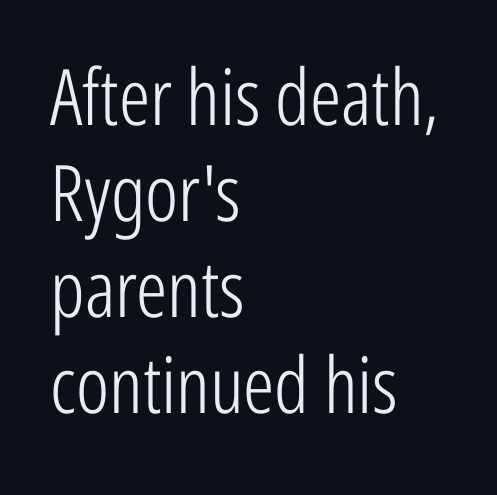
The image shows 78 px light, condensed sans-serif type, upright; set left-aligned, line spacing 1.23x, normal letter spacing, not underlined; low stroke contrast and a medium x-height.
